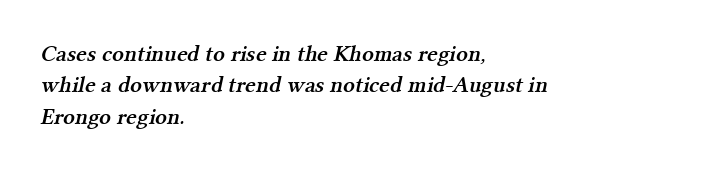
The gaps between neighbouring characters are ordinary and unremarkable. Just letters on the line, the space beneath them empty. The paragraph has a hard left edge and a soft right edge. Regarding leading, the lines here are spaced in the standard way.
